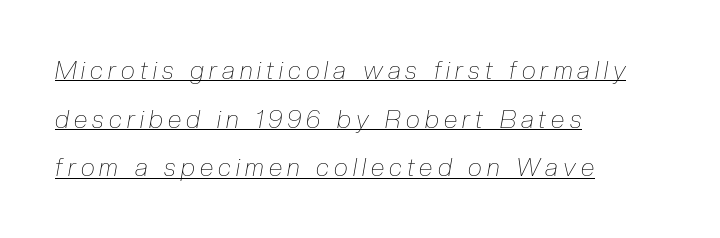
{"italic": "yes", "lean": "right", "slant_degrees": 10, "bold": "no", "underline": "yes", "align": "left", "line_spacing": "loose", "line_spacing_ratio": 1.95, "letter_spacing": "wide", "letter_spacing_em": 0.21, "glyph_px": 25}
